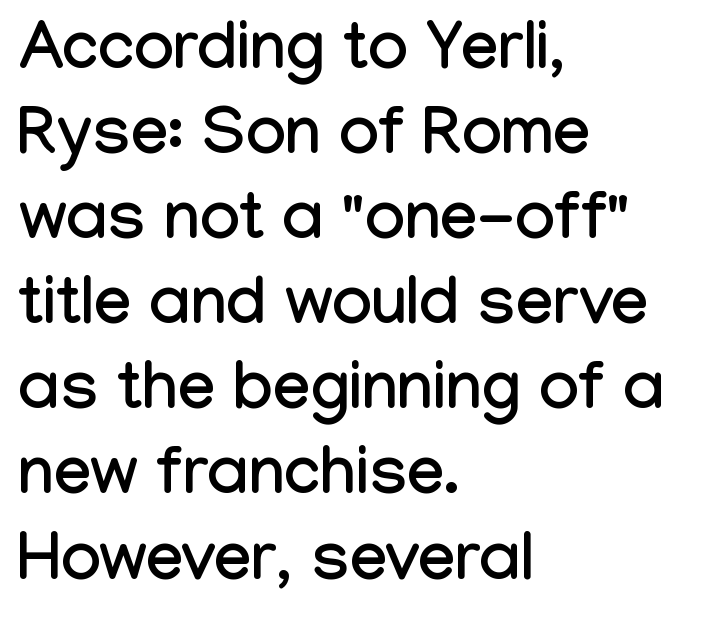
{"serif": "no", "italic": "no", "width": "condensed", "stroke_contrast": "low", "x_height": "medium", "monospaced": "no", "underline": "no", "align": "left", "line_spacing": "normal", "line_spacing_ratio": 1.27, "letter_spacing": "normal", "letter_spacing_em": 0.0, "glyph_px": 67}
